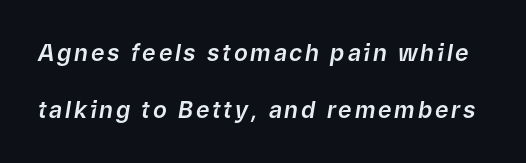
The passage shown leans; its letterforms are oblique. Reading down the column, the eye jumps a long way to each next line. Rule under the text: the space is simply empty.
